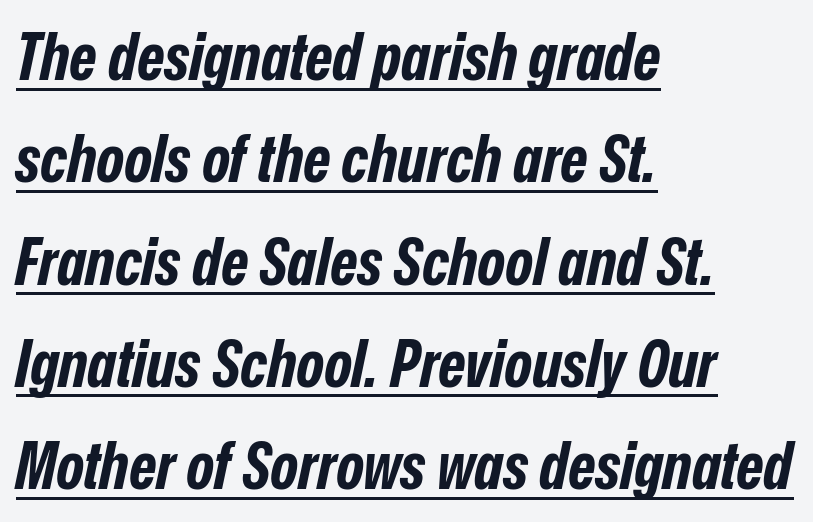
{"italic": "yes", "lean": "right", "slant_degrees": 12, "bold": "yes", "weight": "bold", "width": "condensed", "stroke_contrast": "low", "x_height": "medium", "monospaced": "no", "underline": "yes", "align": "left", "line_spacing": "normal", "line_spacing_ratio": 1.55, "letter_spacing": "normal", "letter_spacing_em": 0.0, "glyph_px": 66}
